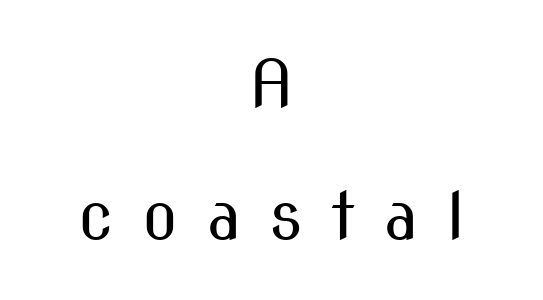
{"serif": "no", "italic": "no", "bold": "no", "weight": "regular", "width": "condensed", "stroke_contrast": "medium", "x_height": "medium", "monospaced": "no", "underline": "no", "align": "center", "line_spacing": "loose", "line_spacing_ratio": 2.03, "letter_spacing": "wide", "letter_spacing_em": 0.44, "glyph_px": 65}
